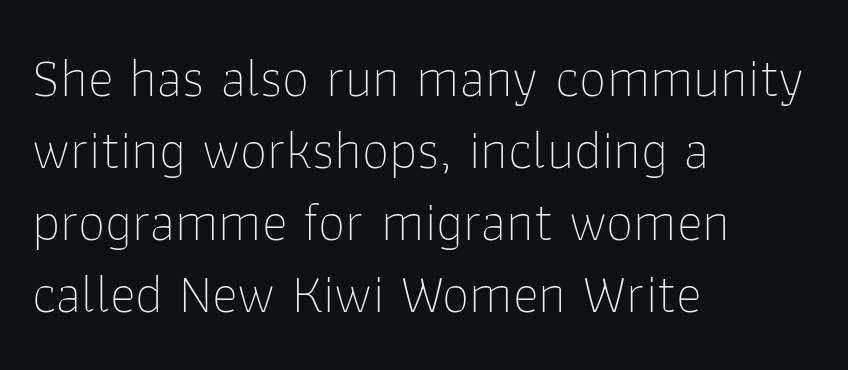
The image shows 55 px thin sans-serif type, upright; set left-aligned, normal line spacing (1.31x), normal letter spacing, not underlined; low stroke contrast and a medium x-height.
